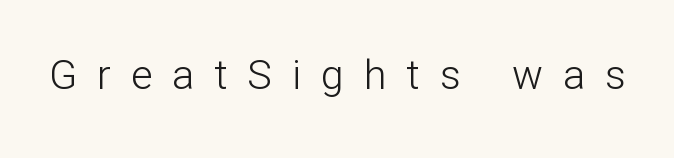
Q: Is the text bold? A: No.
Q: Is the text italic (slanted)? A: No, it is upright.
Q: Is the typeface a serif or a sans-serif typeface? A: Sans-serif.
Q: Is the text underlined? A: No.
Q: Is the spacing between letters normal or unusually wide? A: Unusually wide.
Q: Width (condensed, normal, or wide)? A: Normal.
Q: Stroke contrast? A: Low.
Q: x-height? A: Medium.
Q: Monospaced? A: No.
